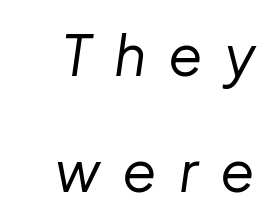
Q: Is the text bold? A: No.
Q: Is the text italic (slanted)? A: Yes, it leans right by about 8 degrees.
Q: Is the text underlined? A: No.
Q: How is the paragraph aligned? A: Right-aligned.
Q: Is the spacing between letters normal or unusually wide? A: Unusually wide.
Q: Is the spacing between lines tight, normal or loose? A: Loose.
Q: Width (condensed, normal, or wide)? A: Normal.
Q: Stroke contrast? A: Low.
Q: x-height? A: Medium.
Q: Monospaced? A: No.
